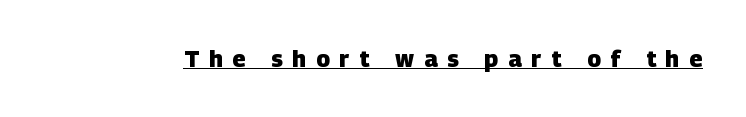
{"bold": "yes", "underline": "yes", "letter_spacing": "wide", "letter_spacing_em": 0.43, "glyph_px": 23}
